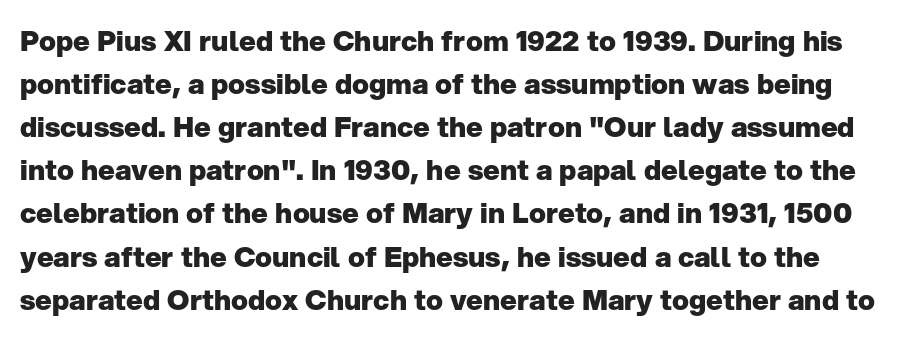
These lines were composed using upright roman letters. Each new line begins a customary step beneath the previous one. To sum up the face: it is a sans, with no serifs. Here the glyphs are tracked normally, forming tight word shapes. The words here are not underlined. Note the varied advance widths — an 'i' is clearly narrower than an 'm'.
